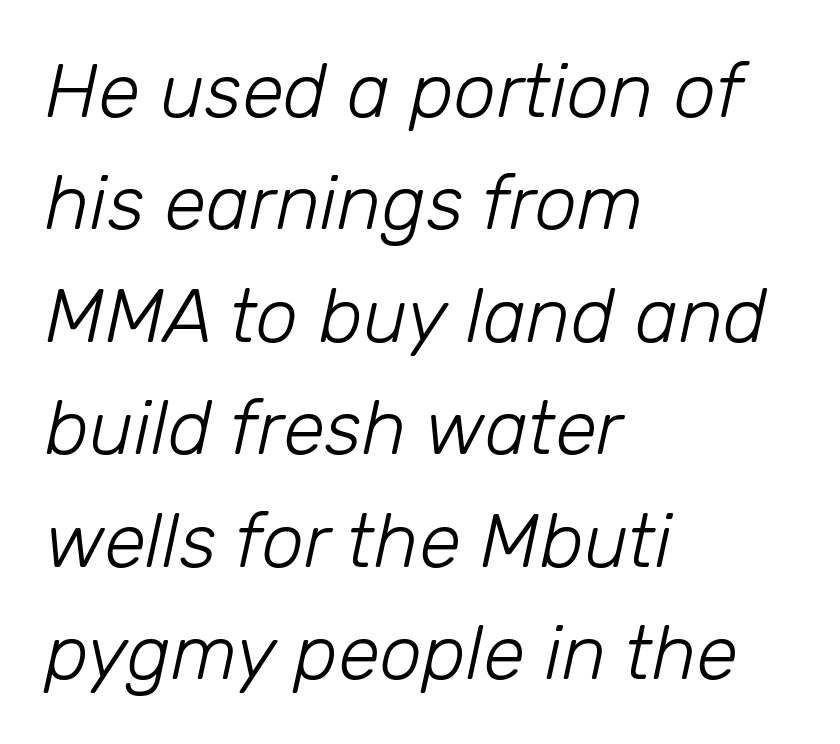
The face used here is proportionally spaced, like ordinary book or web type. Nothing heavy about these letters — not bold at all. The passage shown is not underscored anywhere. Whoever set this chose a conventional vertical rhythm. Tall strokes in this sample are angled rather than plumb.
